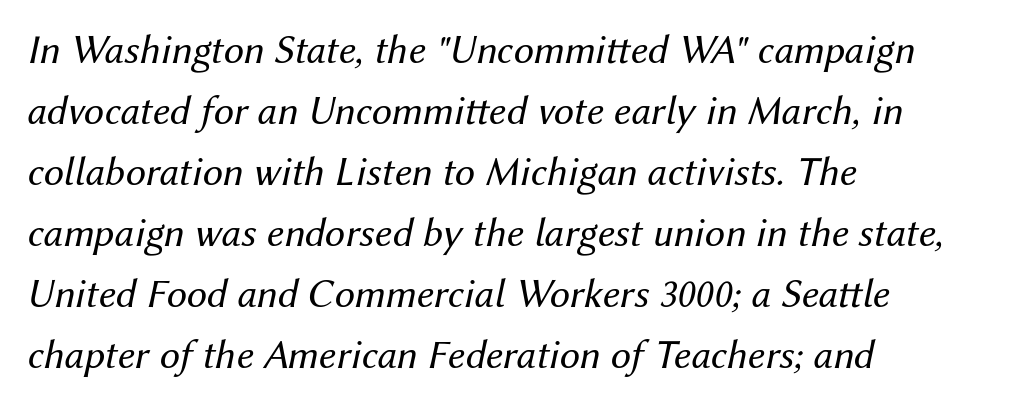
Q: Is the text bold? A: No.
Q: Is the text italic (slanted)? A: Yes, it leans right by about 12 degrees.
Q: Is the text underlined? A: No.
Q: How is the paragraph aligned? A: Left-aligned.
Q: Is the spacing between letters normal or unusually wide? A: Normal.
Q: Is the spacing between lines tight, normal or loose? A: Normal.
Q: Width (condensed, normal, or wide)? A: Normal.
Q: Stroke contrast? A: Medium.
Q: x-height? A: Medium.
Q: Monospaced? A: No.
